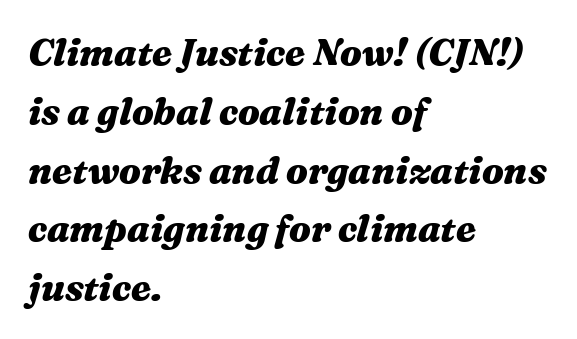
The image shows 37 px heavy, wide type, italic (leaning right); set left-aligned, normal line spacing (1.59x), normal letter spacing, not underlined; medium stroke contrast and a medium x-height.
